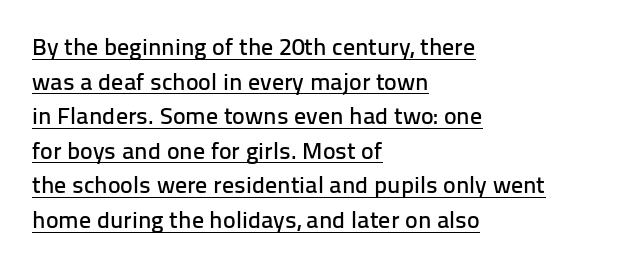
The image shows 24 px text type, upright; set left-aligned, normal line spacing (1.44x), normal letter spacing, underlined.
